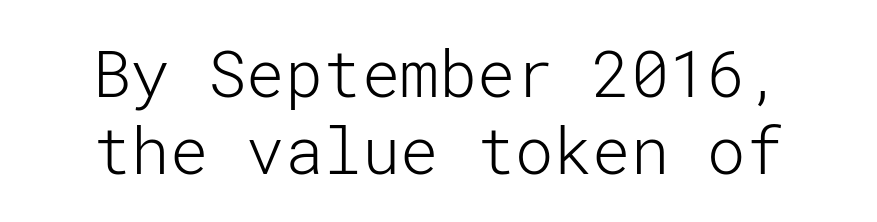
Q: Is the text bold? A: No.
Q: Is the text italic (slanted)? A: No, it is upright.
Q: Is the typeface a serif or a sans-serif typeface? A: Sans-serif.
Q: Is the text underlined? A: No.
Q: How is the paragraph aligned? A: Centered.
Q: Is the spacing between letters normal or unusually wide? A: Normal.
Q: Width (condensed, normal, or wide)? A: Normal.
Q: Stroke contrast? A: Low.
Q: x-height? A: Medium.
